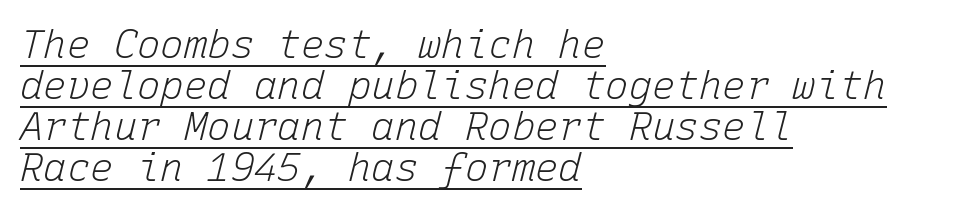
Think standard paragraph weight, or any step lighter than that. The gaps between neighbouring characters are ordinary and unremarkable. Is there much room between lines? No — they nearly touch. The rag falls on the right side of this text block. This sample has the even, mechanical cadence of fixed-width lettering. The rendering uses the underline text-decoration.
